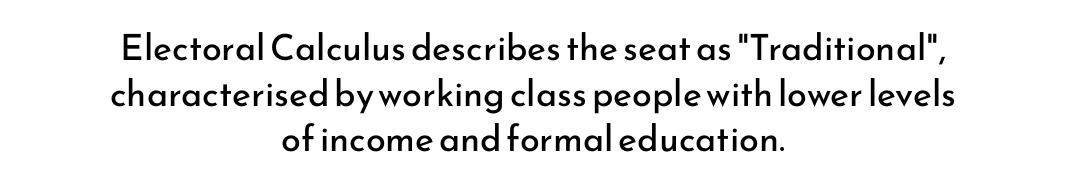
Regarding leading, the lines here are spaced in the standard way. Style check: upright. Character widths vary here, with narrow letters taking less room than wide ones. Decoration check: the copy has no underline.
